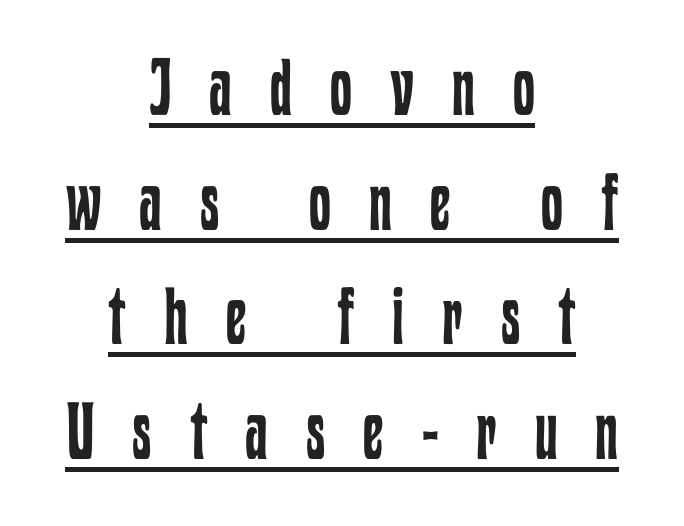
Q: Is the text bold? A: No.
Q: Is the text italic (slanted)? A: No, it is upright.
Q: Is the text underlined? A: Yes.
Q: How is the paragraph aligned? A: Centered.
Q: Is the spacing between letters normal or unusually wide? A: Unusually wide.
Q: Is the spacing between lines tight, normal or loose? A: Normal.
Q: Width (condensed, normal, or wide)? A: Condensed.
Q: Stroke contrast? A: Low.
Q: x-height? A: Medium.
Q: Monospaced? A: No.
